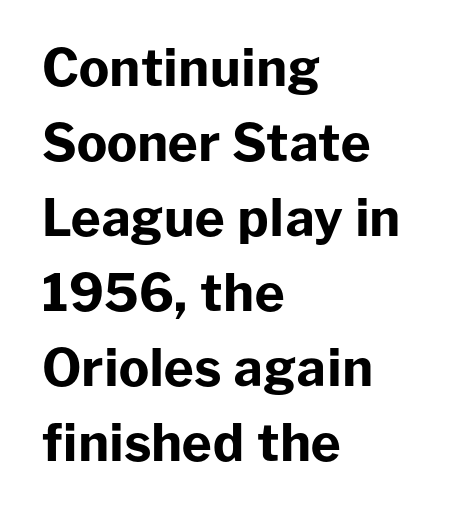
The image shows 51 px bold sans-serif type, upright; set left-aligned, normal line spacing (1.47x), normal letter spacing, not underlined; low stroke contrast and a medium x-height.
